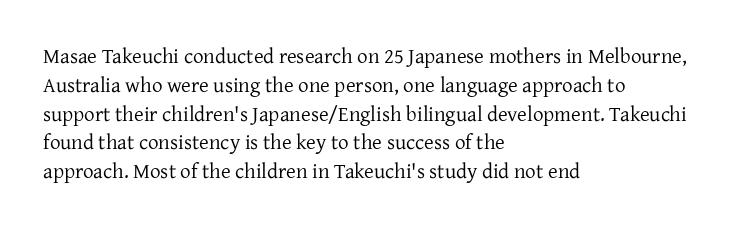
Q: Is the text bold? A: No.
Q: Is the text italic (slanted)? A: No, it is upright.
Q: Is the text underlined? A: No.
Q: How is the paragraph aligned? A: Left-aligned.
Q: Is the spacing between letters normal or unusually wide? A: Normal.
Q: Is the spacing between lines tight, normal or loose? A: Normal.
